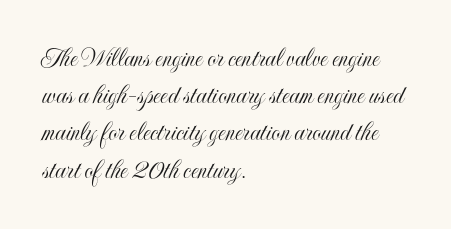
{"width": "condensed", "x_height": "small", "monospaced": "no", "underline": "no", "align": "left", "line_spacing": "normal", "line_spacing_ratio": 1.33, "letter_spacing": "normal", "letter_spacing_em": 0.0, "glyph_px": 28}
